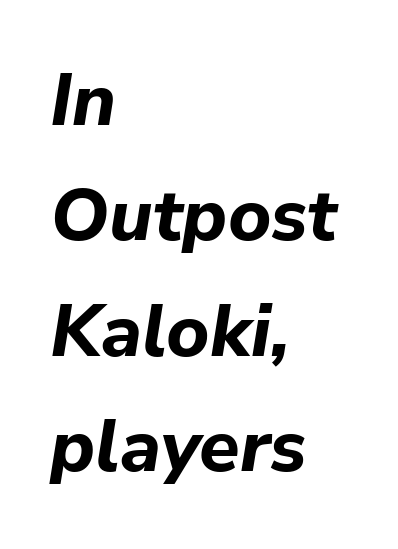
Would a proofreader flag this as italicized? Yes. The type is set solid horizontally, with unmodified tracking. Caption: bold face, heavy strokes. Evenly set lines give the paragraph a standard silhouette. These lines are rendered in a variable-pitch font.
